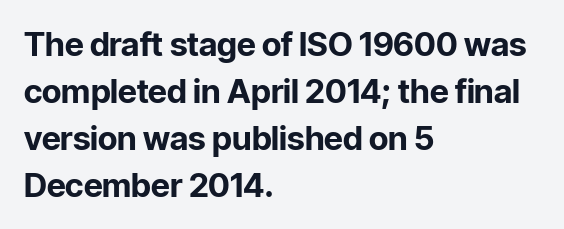
Typographically, this falls in the sans-serif category. Tall strokes in this sample are plumb rather than angled. Unmarked baselines from the first word to the last. Alignment: flush left. The strokes are fattened all the way to bold.
